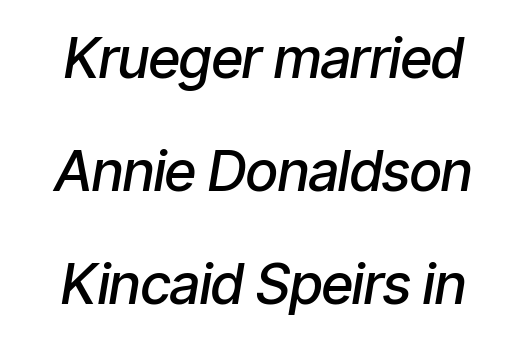
Does the lettering tilt? It does — this is italic. Is there much room between lines? Yes — plenty of vertical air separates them. These lines keep a tight, regular rhythm from letter to letter. Spacing verdict: proportional, widths tailored to each character. If you folded the block vertically in half, each line would mirror itself in length.
